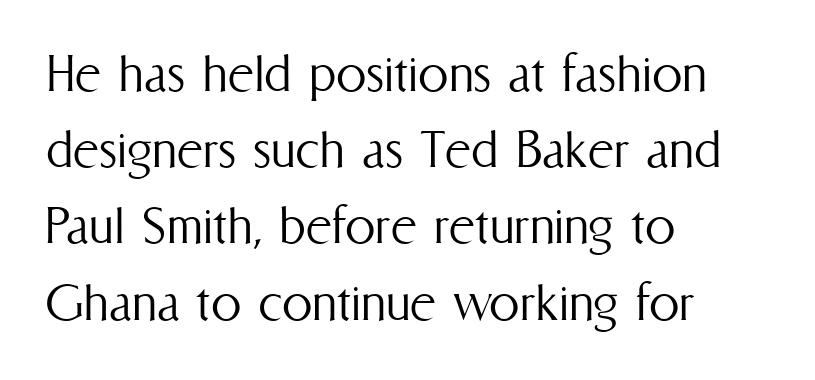
{"italic": "no", "bold": "no", "weight": "light", "width": "condensed", "stroke_contrast": "medium", "x_height": "medium", "monospaced": "no", "underline": "no", "align": "left", "line_spacing": "normal", "line_spacing_ratio": 1.25, "letter_spacing": "normal", "letter_spacing_em": 0.0, "glyph_px": 61}
